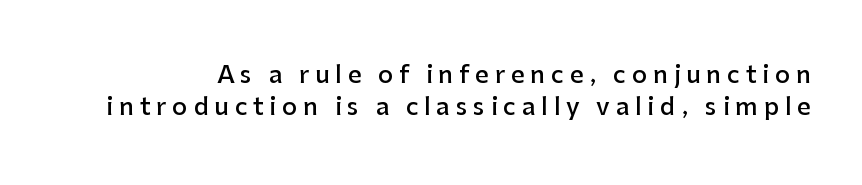
The image shows 24 px text type, upright; set normal line spacing (1.33x), unusually wide letter spacing (+0.24 em), not underlined.
